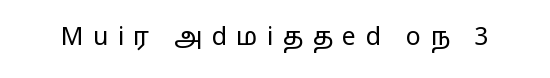
Q: Is the text bold? A: No.
Q: Is the text italic (slanted)? A: No, it is upright.
Q: Is the text underlined? A: No.
Q: Is the spacing between letters normal or unusually wide? A: Unusually wide.
